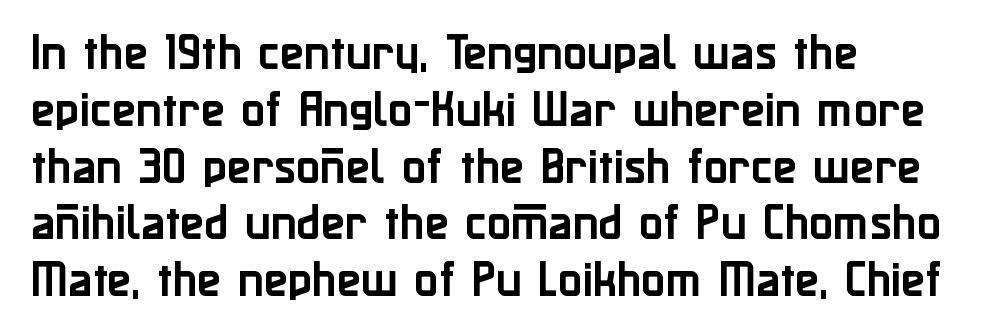
In terms of posture, this sample is upright. You could call the tracking neutral — neither tight nor loose. The typesetter chose a ragged-right arrangement here. Descenders hang freely into open space.
